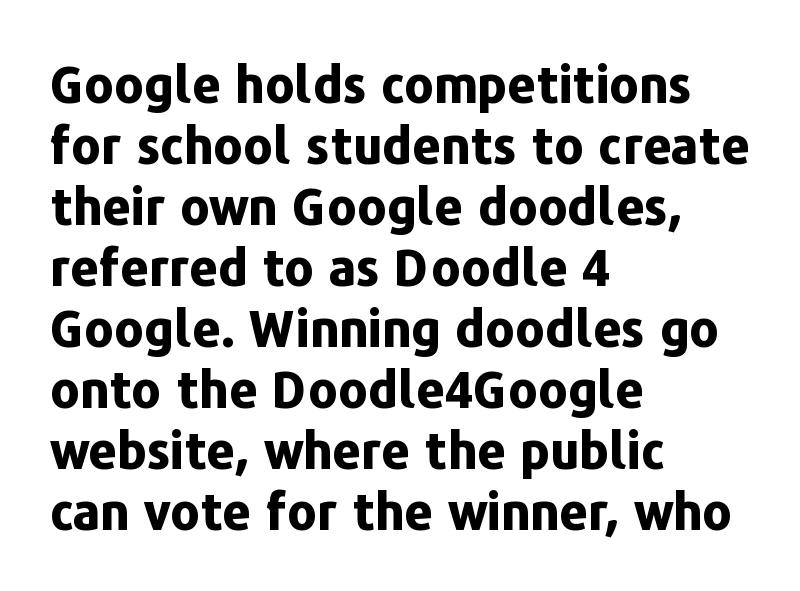
Beneath every word, the page is bare. Look at the bottom of the vertical strokes: they stop flat, with no serifs. The typography opts for an upright posture over an oblique one. Note the varied advance widths — an 'i' is clearly narrower than an 'm'. In CSS terms this would be text-align: left.
